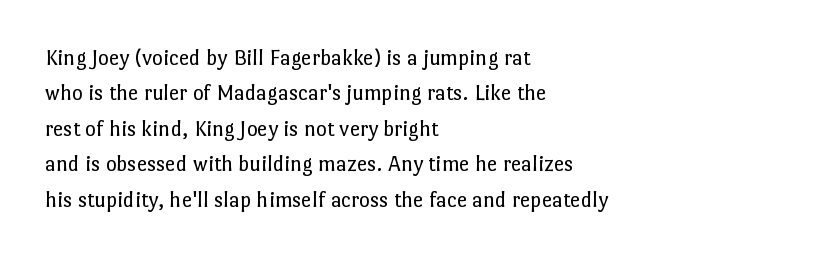
Q: Is the text bold? A: No.
Q: Is the text italic (slanted)? A: No, it is upright.
Q: Is the text underlined? A: No.
Q: How is the paragraph aligned? A: Left-aligned.
Q: Is the spacing between letters normal or unusually wide? A: Normal.
Q: Is the spacing between lines tight, normal or loose? A: Normal.
